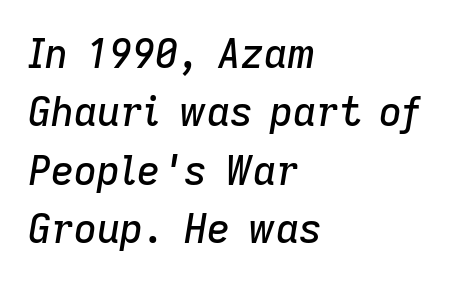
The zone under the glyphs is completely vacant. This sample keeps an unexceptional amount of space between lines. These lines are set flush left with a ragged right edge. Does extra space separate the letters? No, they use regular spacing. Note the varied advance widths — an 'i' is clearly narrower than an 'm'.
